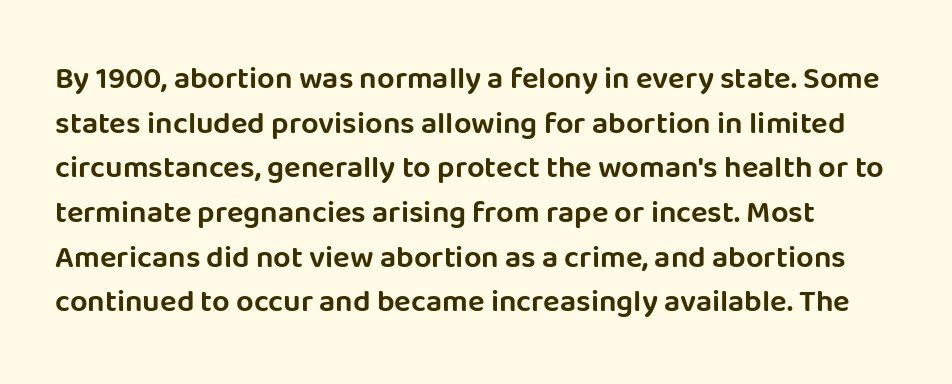
Honestly, the letter spacing is just normal — you wouldn't notice it. One glance says typical: line gaps are just what's usual. The rendering uses natural spacing where letterforms have individual widths. Stroke terminals: plain, sans-serif.
